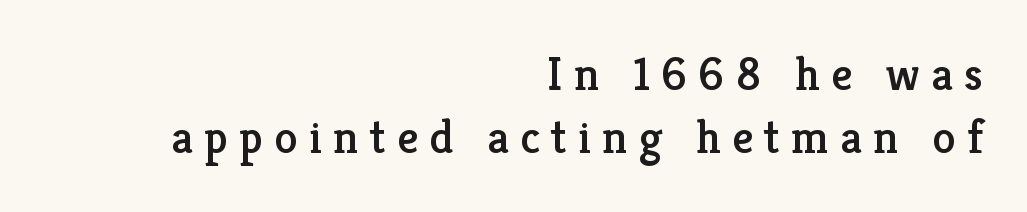
The image shows 47 px serif type, upright; set right-aligned, normal line spacing (1.35x), unusually wide letter spacing (+0.24 em), not underlined; low stroke contrast and a medium x-height.
